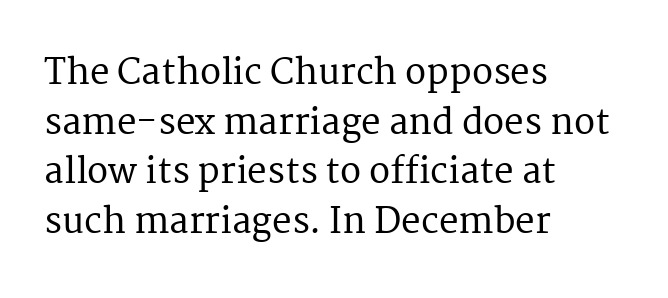
The image shows 35 px serif type, upright; set left-aligned, normal line spacing (1.42x), normal letter spacing, not underlined; medium stroke contrast and a medium x-height.
